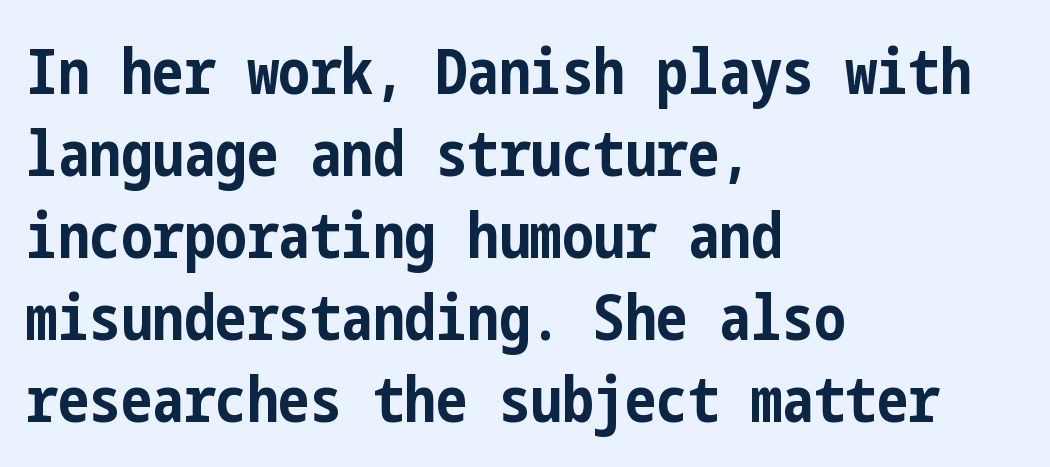
The space between consecutive lines is moderate. The designer went with a sans here, leaving each stem footless. In CSS terms this would be text-align: left. Characters remain perfectly vertical along every line. The tracking reads as untouched default to a designer's eye. Plenty of ink on the page — the face is bold.
